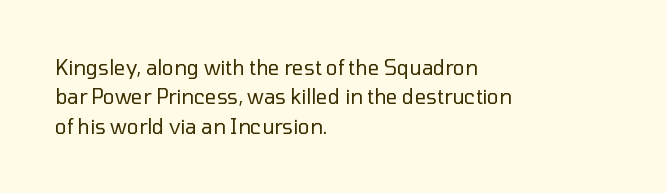
The image shows 20 px text type, upright; set left-aligned, normal line spacing (1.47x), normal letter spacing, not underlined.
